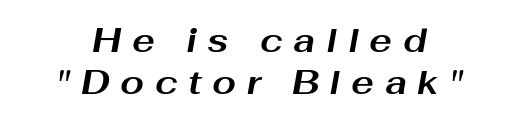
Strong, thick strokes mark this as bold type. Both edges are ragged and mirror each other, which tells us the setting is centered. The space beneath each line is pristine and unruled. Designer's note — italics engaged. Each letter keeps its own natural width here, so spacing adapts to shape.
